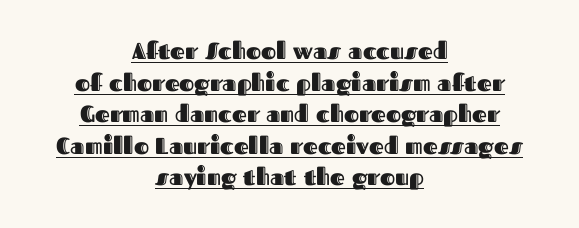
Q: Is the text italic (slanted)? A: No, it is upright.
Q: Is the text underlined? A: Yes.
Q: How is the paragraph aligned? A: Centered.
Q: Is the spacing between letters normal or unusually wide? A: Normal.
Q: Is the spacing between lines tight, normal or loose? A: Normal.
